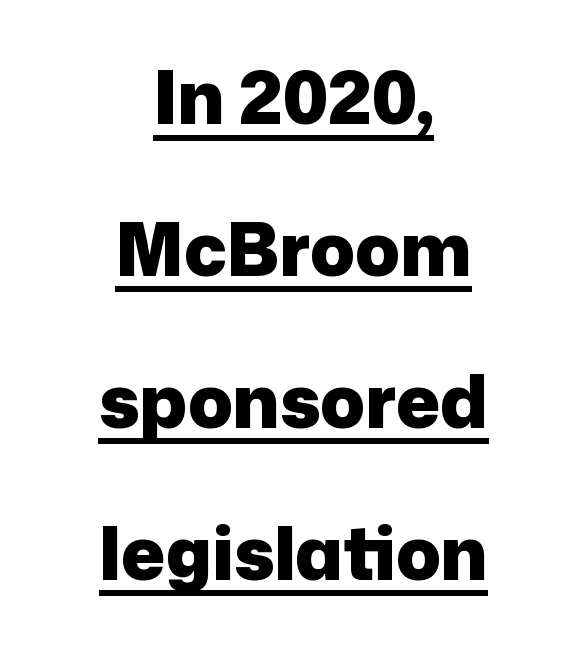
The image shows 73 px heavy sans-serif type, upright; set centered, loose line spacing (2.08x), normal letter spacing, underlined; low stroke contrast and a medium x-height.
